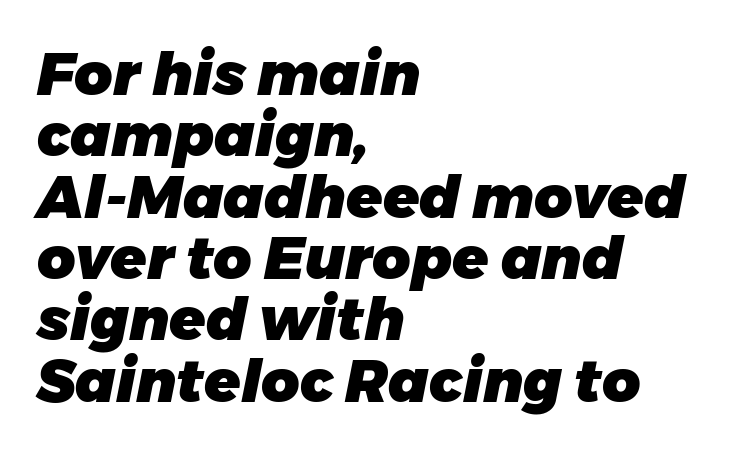
The image shows 59 px heavy type, italic (leaning right); set left-aligned, tight line spacing (1.04x), normal letter spacing, not underlined; low stroke contrast and a medium x-height.
